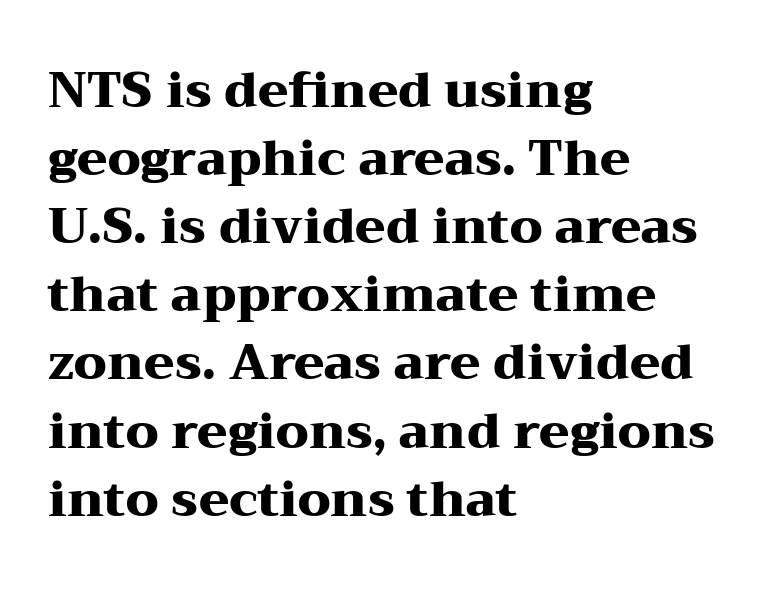
Rule under the text: the space is simply empty. Spacing between characters is what you'd get straight out of the box. Yep, those are serifs on the letters. The paragraph shown leans on its left margin. Does the lettering tilt? It doesn't — this is upright. Varying glyph widths throughout — classic text-font behaviour.
